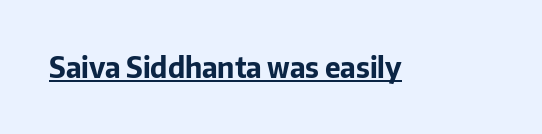
Q: Is the text bold? A: Yes.
Q: Is the text italic (slanted)? A: No, it is upright.
Q: Is the typeface a serif or a sans-serif typeface? A: Sans-serif.
Q: Is the text underlined? A: Yes.
Q: Is the spacing between letters normal or unusually wide? A: Normal.
Q: Width (condensed, normal, or wide)? A: Normal.
Q: Stroke contrast? A: Low.
Q: x-height? A: Medium.
Q: Monospaced? A: No.
